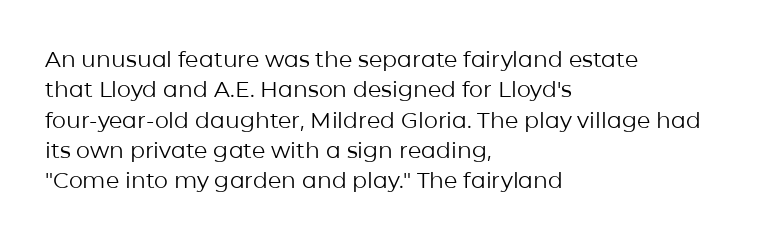
A quiet, ordinary-to-light weight characterises the typeface. The text block is weighted toward the left margin, trailing off unevenly rightward. This rendering leaves character spacing at its baseline value. Characters remain perfectly vertical along every line. The strip under each line holds only bare page.
